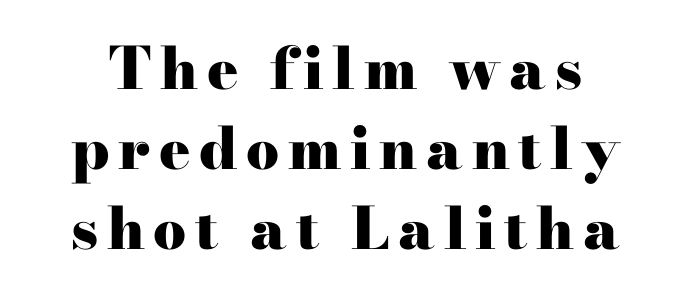
{"serif": "yes", "italic": "no", "bold": "yes", "weight": "heavy", "width": "wide", "stroke_contrast": "high", "x_height": "small", "monospaced": "no", "underline": "no", "line_spacing": "normal", "line_spacing_ratio": 1.38, "glyph_px": 58}
